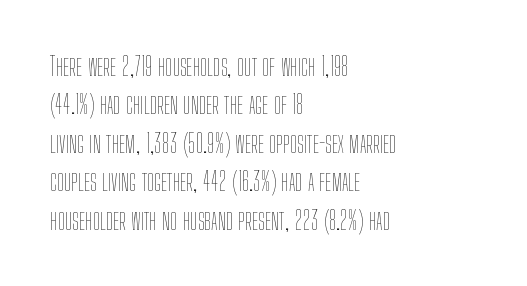
{"italic": "no", "bold": "no", "underline": "no", "align": "left", "line_spacing": "normal", "line_spacing_ratio": 1.48, "letter_spacing": "normal", "letter_spacing_em": 0.0, "glyph_px": 26}
